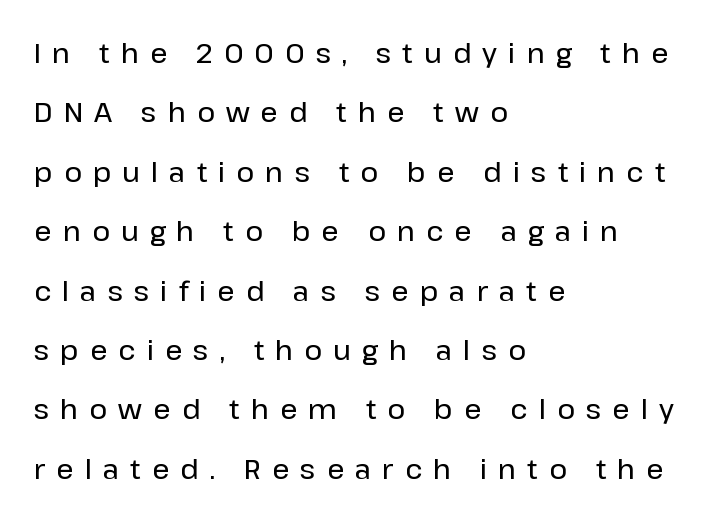
{"italic": "no", "underline": "no", "align": "left", "line_spacing": "loose", "line_spacing_ratio": 2.2, "letter_spacing": "wide", "letter_spacing_em": 0.41, "glyph_px": 27}
